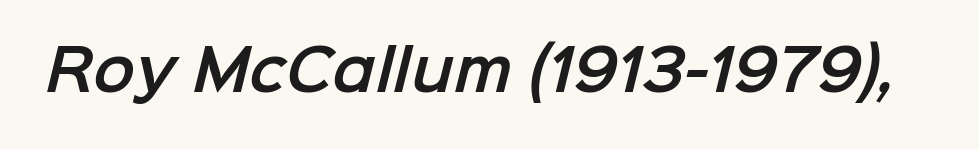
Q: Is the typeface a serif or a sans-serif typeface? A: Sans-serif.
Q: Is the text underlined? A: No.
Q: Is the spacing between letters normal or unusually wide? A: Normal.
Q: Width (condensed, normal, or wide)? A: Normal.
Q: Stroke contrast? A: Low.
Q: x-height? A: Medium.
Q: Monospaced? A: No.
